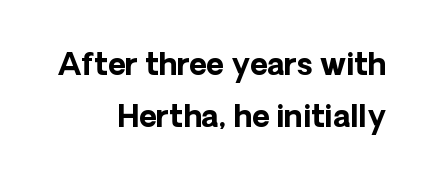
Observe the absence of serifs on each vertical stroke in this sample. Heft: maximum for text — a bold. Beneath every word, the page is bare. This is roman type, the default non-slanted kind. One-word summary of the alignment: right.
